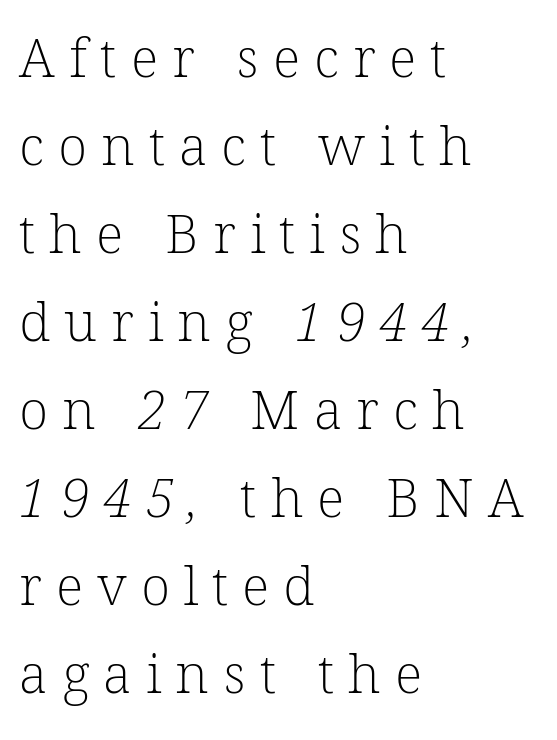
Q: Is the text bold? A: No.
Q: Is the typeface a serif or a sans-serif typeface? A: Serif.
Q: Is the text underlined? A: No.
Q: How is the paragraph aligned? A: Left-aligned.
Q: Is the spacing between letters normal or unusually wide? A: Unusually wide.
Q: Is the spacing between lines tight, normal or loose? A: Normal.
Q: Width (condensed, normal, or wide)? A: Normal.
Q: Stroke contrast? A: Low.
Q: x-height? A: Medium.
Q: Monospaced? A: No.
